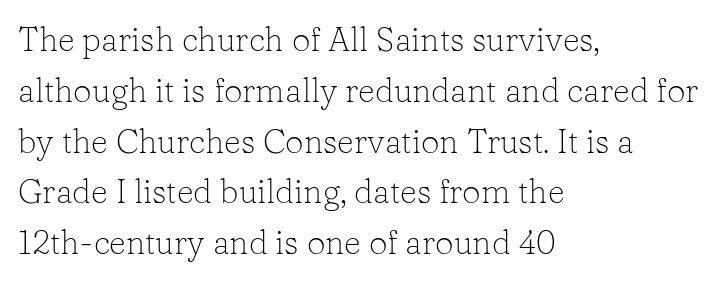
The image shows 33 px light serif type, upright; set left-aligned, normal line spacing (1.54x), normal letter spacing, not underlined; low stroke contrast and a medium x-height.
